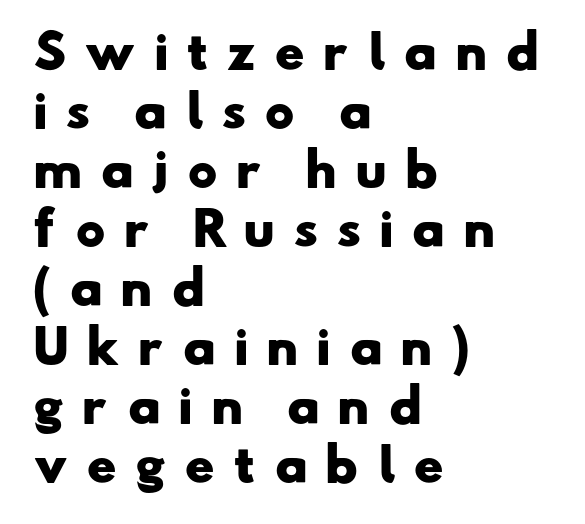
The image shows 45 px heavy, wide sans-serif type; set left-aligned, normal line spacing (1.31x), unusually wide letter spacing (+0.39 em), not underlined; low stroke contrast and a small x-height.
